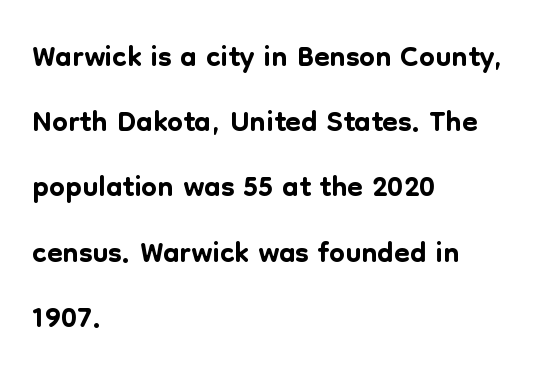
Only glyphs here, with clear space below each row. Tall strokes in this sample are plumb rather than angled. Line spacing here is normal. Is this a fixed-width face? No — the glyphs have proportional, varying widths. No feet cap the strokes, marking this as sans-serif type.
